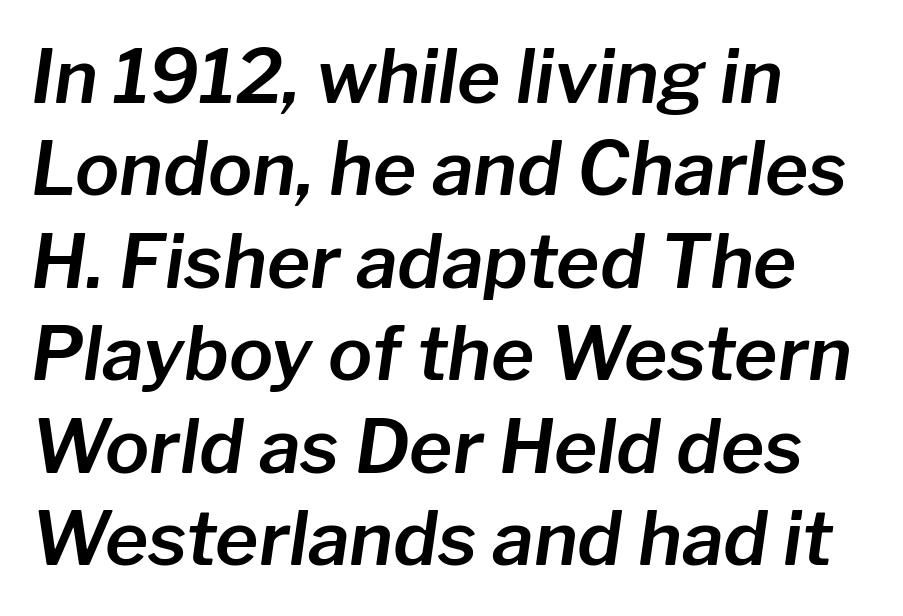
{"italic": "yes", "lean": "right", "slant_degrees": 8, "width": "normal", "stroke_contrast": "low", "x_height": "medium", "monospaced": "no", "underline": "no", "align": "left", "line_spacing": "normal", "line_spacing_ratio": 1.25, "letter_spacing": "normal", "letter_spacing_em": 0.0, "glyph_px": 74}
